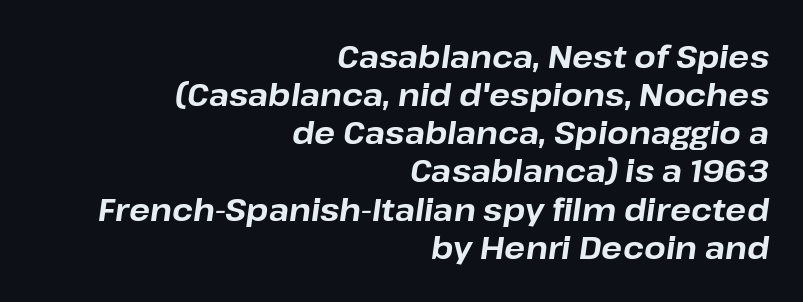
The letters are slanted; this is an italic face. The strip under each line holds only bare page. These lines carry a lot of weight — the face is fully bold. Line endings align vertically; line beginnings do not. Glyph-to-glyph distance matches everyday printed text. Character widths vary here, with narrow letters taking less room than wide ones.
